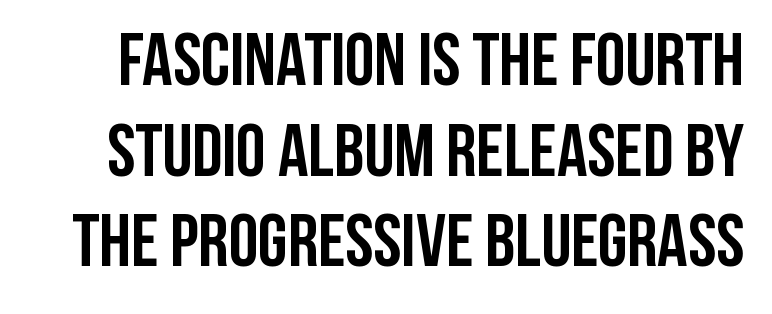
Characters remain perfectly vertical along every line. The rendering uses a bold face; every stroke is thick and dark. Underlining? Definitely not there. Think of a printed novel: that variable character pitch is what you see here.
